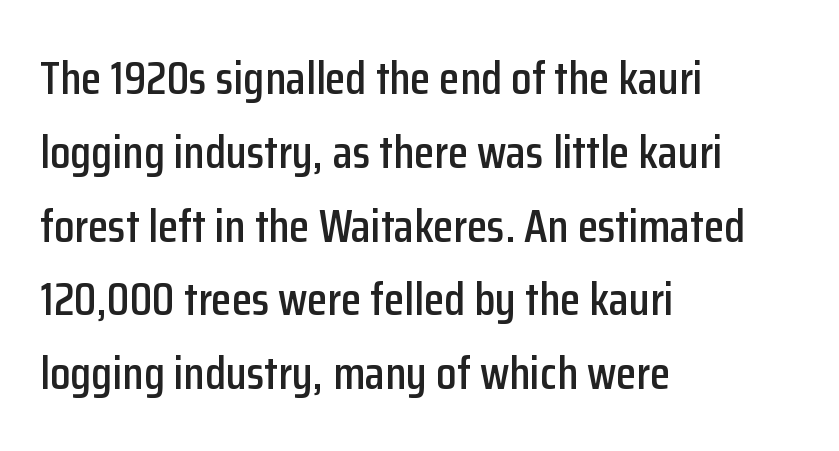
The rendering shows plain stroke endings on the letterforms — a sans-serif design. Varying glyph widths throughout — classic text-font behaviour. This rendering leaves character spacing at its baseline value. Designer's note — italics off, roman on.
